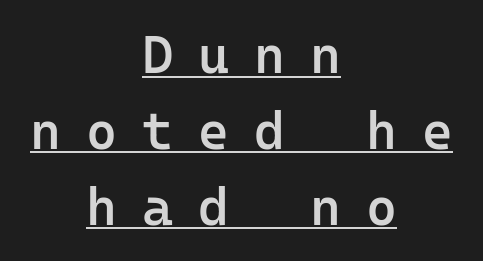
Q: Is the text bold? A: Semi-bold.
Q: Is the text italic (slanted)? A: No, it is upright.
Q: Is the typeface a serif or a sans-serif typeface? A: Sans-serif.
Q: Is the text underlined? A: Yes.
Q: How is the paragraph aligned? A: Centered.
Q: Is the spacing between letters normal or unusually wide? A: Unusually wide.
Q: Is the spacing between lines tight, normal or loose? A: Normal.
Q: Width (condensed, normal, or wide)? A: Normal.
Q: Stroke contrast? A: Low.
Q: x-height? A: Medium.
Q: Monospaced? A: Yes.
